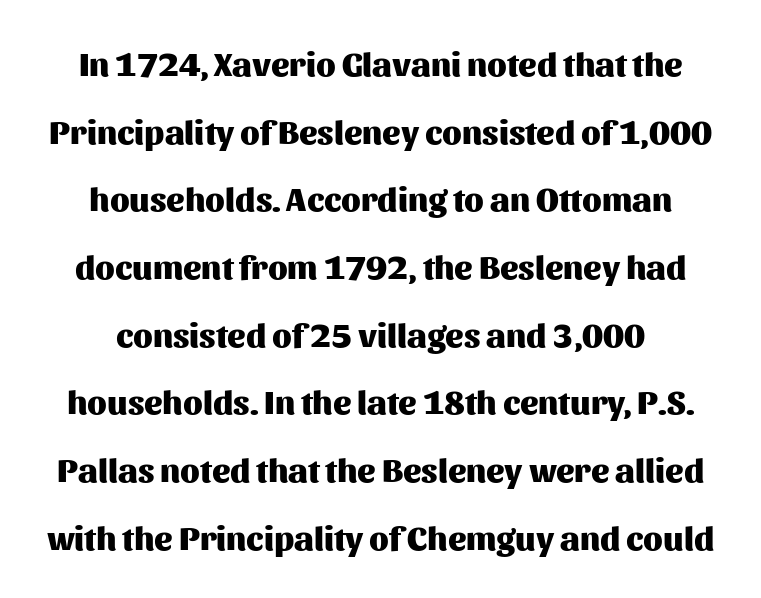
{"serif": "no", "italic": "no", "bold": "yes", "weight": "heavy", "width": "normal", "stroke_contrast": "medium", "x_height": "medium", "monospaced": "no", "underline": "no", "line_spacing": "loose", "line_spacing_ratio": 1.99, "letter_spacing": "normal", "letter_spacing_em": 0.0, "glyph_px": 34}
